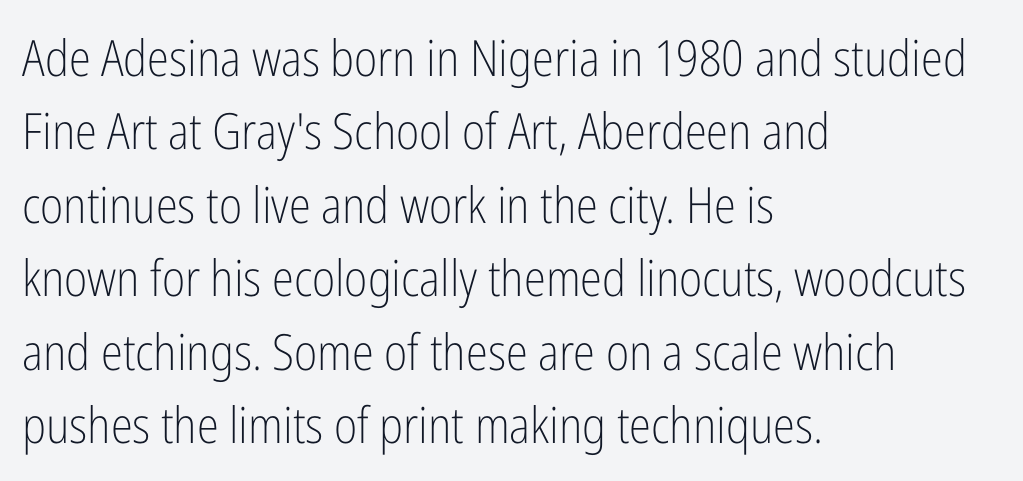
Q: Is the text bold? A: No.
Q: Is the text italic (slanted)? A: No, it is upright.
Q: Is the typeface a serif or a sans-serif typeface? A: Sans-serif.
Q: Is the text underlined? A: No.
Q: How is the paragraph aligned? A: Left-aligned.
Q: Is the spacing between letters normal or unusually wide? A: Normal.
Q: Is the spacing between lines tight, normal or loose? A: Normal.
Q: Width (condensed, normal, or wide)? A: Condensed.
Q: Stroke contrast? A: Low.
Q: x-height? A: Medium.
Q: Monospaced? A: No.
